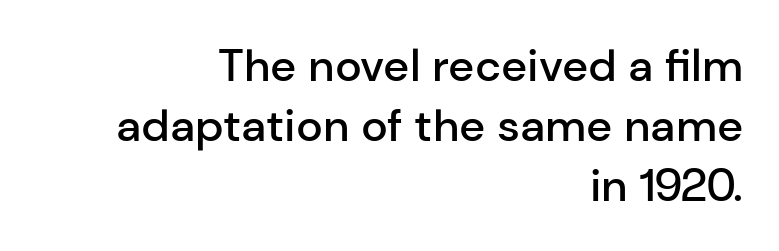
Typographic density is moderately raised because the face is semibold. Students, observe: this is what conventionally led text looks like. The glyphs in this specimen are sans serif. The passage shown has conventional tracking throughout.
